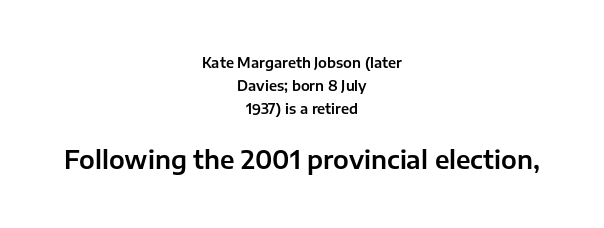
Letter spacing: default. Quick note: interline space is typical. Decoration check: the copy has no underline. Top chunk: small. Bottom chunk: large.
